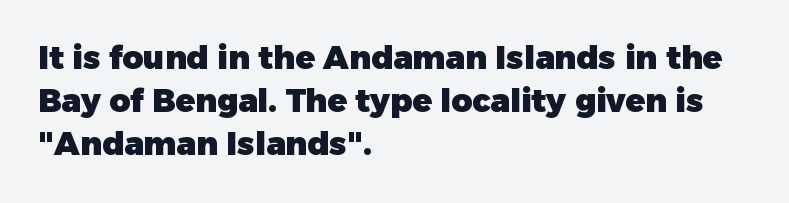
Short and long lines alike share a common starting point at left. This rendering leaves character spacing at its baseline value. Looks like regular typesetting: each glyph gets only the width it needs. The characters display no serif detailing; their extremities are plain. Do the letters lean? They stand straight.
